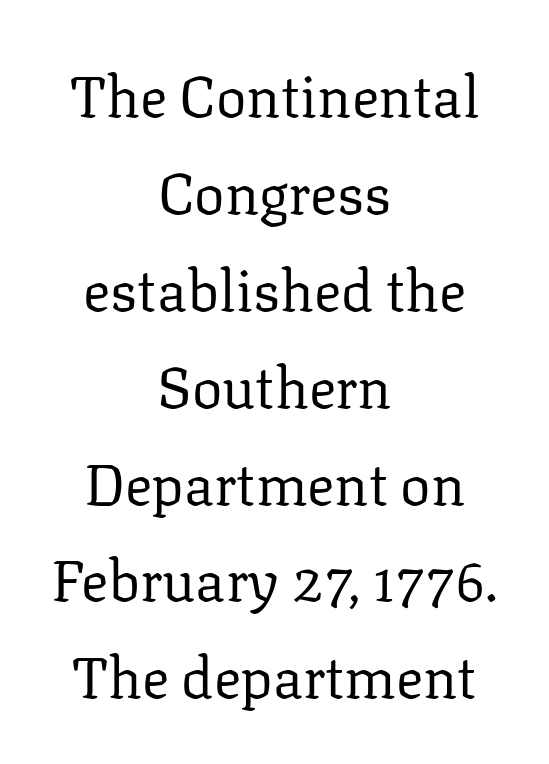
{"serif": "yes", "italic": "no", "bold": "no", "weight": "regular", "width": "normal", "stroke_contrast": "low", "x_height": "medium", "monospaced": "no", "underline": "no", "align": "center", "line_spacing": "normal", "line_spacing_ratio": 1.7, "letter_spacing": "normal", "letter_spacing_em": 0.0, "glyph_px": 57}
